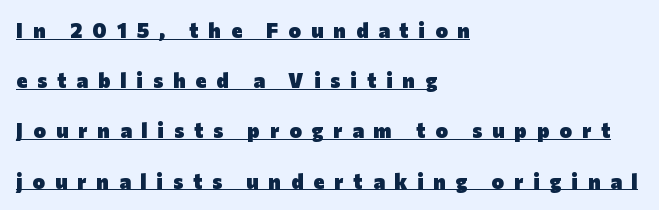
Notice the wide empty band between every row — that's loose leading. Unlike italic type, these characters show no tilt at all. Underlining? Definitely there. Inter-character spacing is expanded well beyond the font's built-in metrics.
